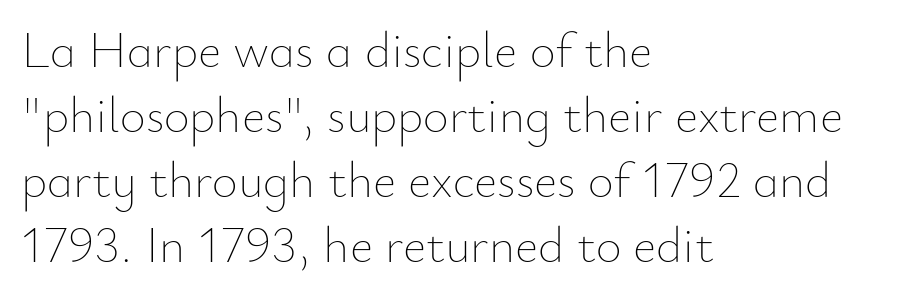
{"italic": "no", "bold": "no", "weight": "thin", "width": "normal", "stroke_contrast": "low", "x_height": "small", "monospaced": "no", "underline": "no", "align": "left", "line_spacing": "normal", "line_spacing_ratio": 1.3, "letter_spacing": "normal", "letter_spacing_em": 0.0, "glyph_px": 50}
